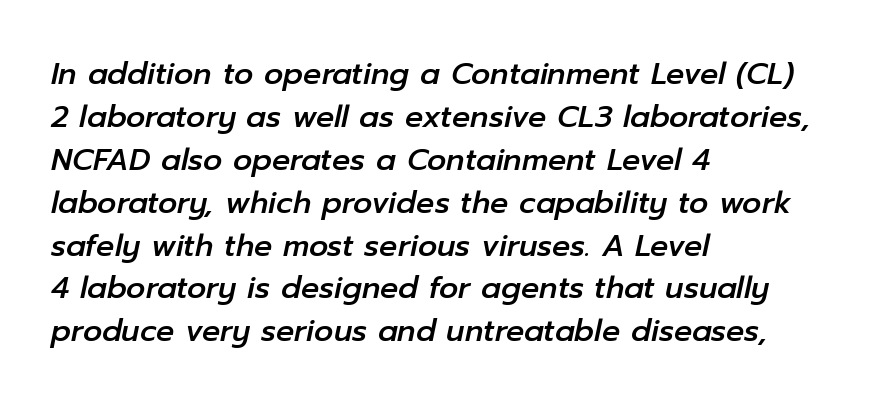
{"italic": "yes", "lean": "right", "slant_degrees": 12, "width": "normal", "stroke_contrast": "low", "x_height": "medium", "monospaced": "no", "underline": "no", "align": "left", "line_spacing": "normal", "line_spacing_ratio": 1.43, "letter_spacing": "normal", "letter_spacing_em": 0.0, "glyph_px": 30}
